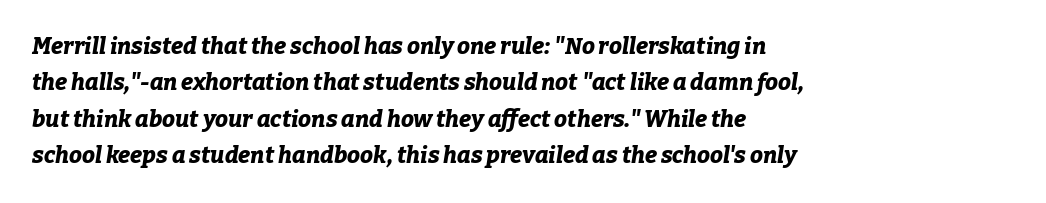
Descenders hang freely into open space. Compared with a centered layout, this one pins lines to the left instead. What stands out about the letter spacing? Nothing — it is the standard amount. Yep, that's italic — everything's leaning.
